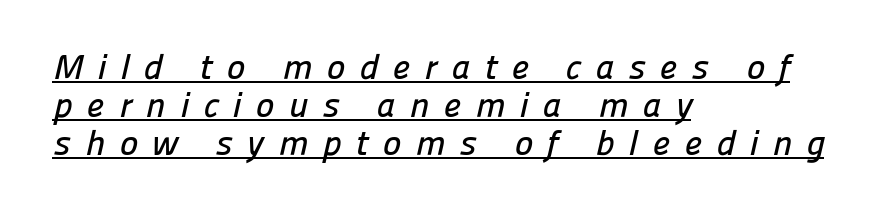
{"serif": "no", "width": "normal", "stroke_contrast": "low", "x_height": "medium", "monospaced": "no", "underline": "yes", "align": "left", "line_spacing": "tight", "line_spacing_ratio": 1.09, "letter_spacing": "wide", "letter_spacing_em": 0.41, "glyph_px": 35}
